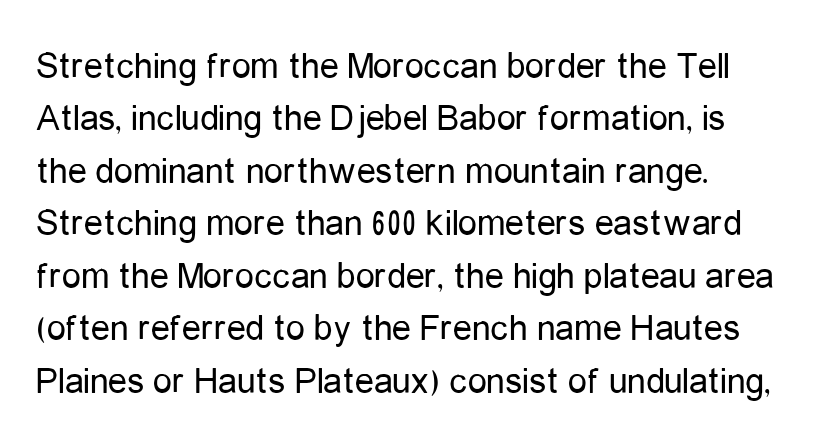
The type sits square on the baseline with zero lean. The space between consecutive lines is moderate. Caption: standard tracking, unaltered. Unbolded letterforms with no extra heft. Nobody drew a line under any word here. Does the type have serifs? No, each stem ends abruptly.
